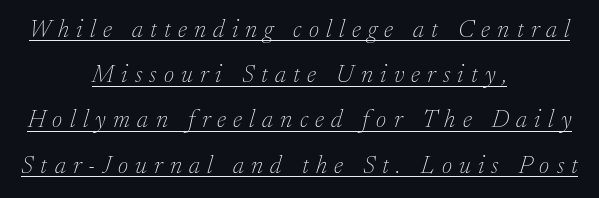
The image shows 25 px text type, italic (leaning right); set centered, line spacing 1.81x, unusually wide letter spacing (+0.29 em), underlined.
